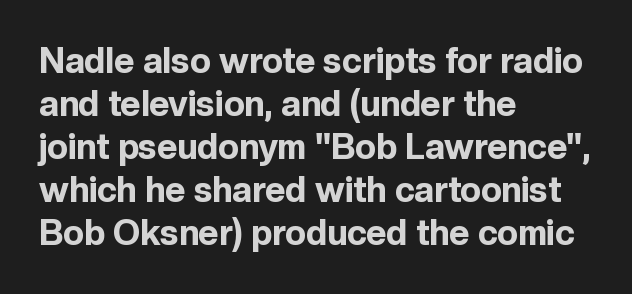
Q: Is the text bold? A: Yes.
Q: Is the text italic (slanted)? A: No, it is upright.
Q: Is the typeface a serif or a sans-serif typeface? A: Sans-serif.
Q: Is the text underlined? A: No.
Q: How is the paragraph aligned? A: Left-aligned.
Q: Is the spacing between letters normal or unusually wide? A: Normal.
Q: Width (condensed, normal, or wide)? A: Normal.
Q: x-height? A: Medium.
Q: Monospaced? A: No.
